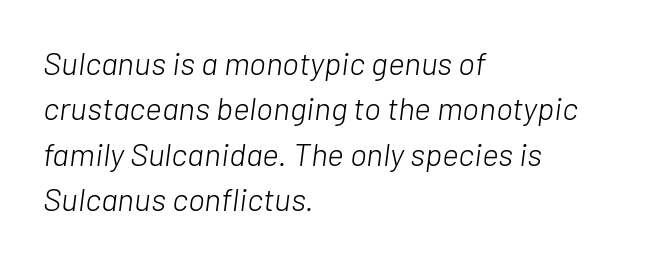
{"italic": "yes", "lean": "right", "slant_degrees": 7, "bold": "no", "weight": "light", "width": "normal", "stroke_contrast": "low", "x_height": "medium", "monospaced": "no", "underline": "no", "align": "left", "line_spacing": "normal", "line_spacing_ratio": 1.42, "letter_spacing": "normal", "letter_spacing_em": 0.0, "glyph_px": 32}
